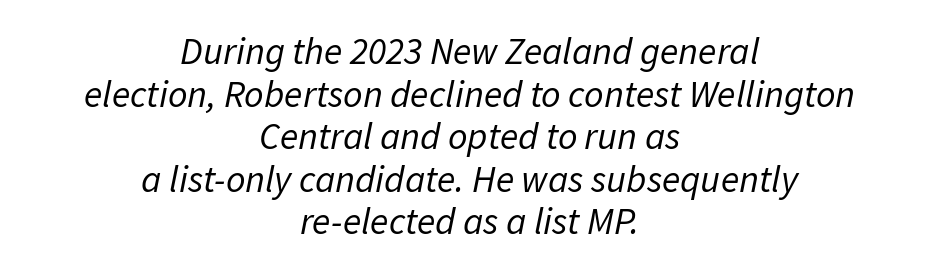
{"italic": "yes", "lean": "right", "slant_degrees": 11, "bold": "no", "weight": "regular", "width": "normal", "stroke_contrast": "low", "x_height": "medium", "monospaced": "no", "underline": "no", "align": "center", "line_spacing": "tight", "line_spacing_ratio": 1.12, "letter_spacing": "normal", "letter_spacing_em": 0.0, "glyph_px": 38}
